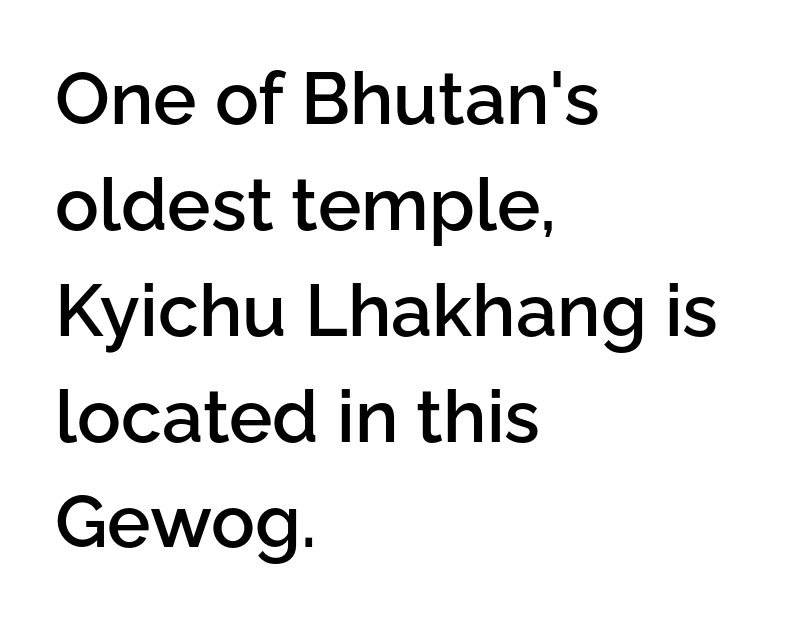
A clean baseline with only descenders dipping below it. Stroke terminals: plain, sans-serif. Character widths vary here, with narrow letters taking less room than wide ones. The lettering stays uniformly vertical, giving the passage a roman look. Its strokes are somewhat broadened, the hallmark of semibold type. What stands out about the letter spacing? Nothing — it is the standard amount.
